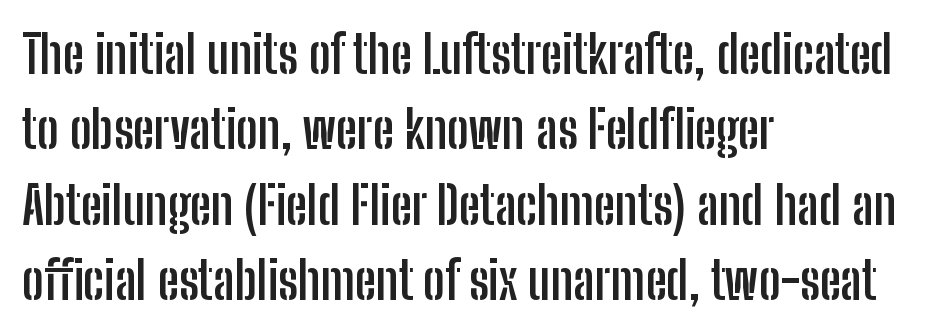
Q: Is the text bold? A: Yes.
Q: Is the text italic (slanted)? A: No, it is upright.
Q: Is the typeface a serif or a sans-serif typeface? A: Sans-serif.
Q: Is the text underlined? A: No.
Q: How is the paragraph aligned? A: Left-aligned.
Q: Is the spacing between letters normal or unusually wide? A: Normal.
Q: Is the spacing between lines tight, normal or loose? A: Normal.
Q: Width (condensed, normal, or wide)? A: Condensed.
Q: Stroke contrast? A: Low.
Q: x-height? A: Medium.
Q: Monospaced? A: No.
